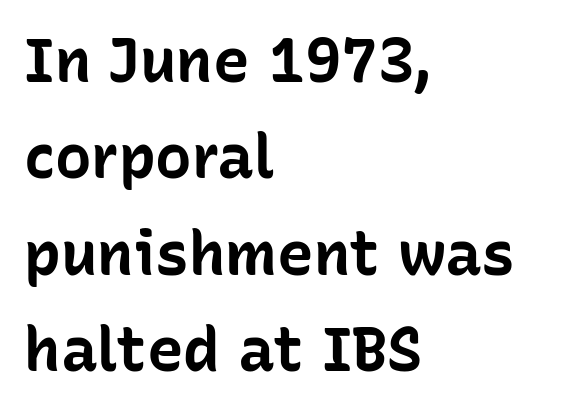
The letters stand upright; this is a roman face. Do the characters align in a grid? No, the font is proportional. Each row of text sits above clean, open space. A typesetter would call this leading conventional body-copy spacing. The typesetter chose a ragged-right arrangement here.
